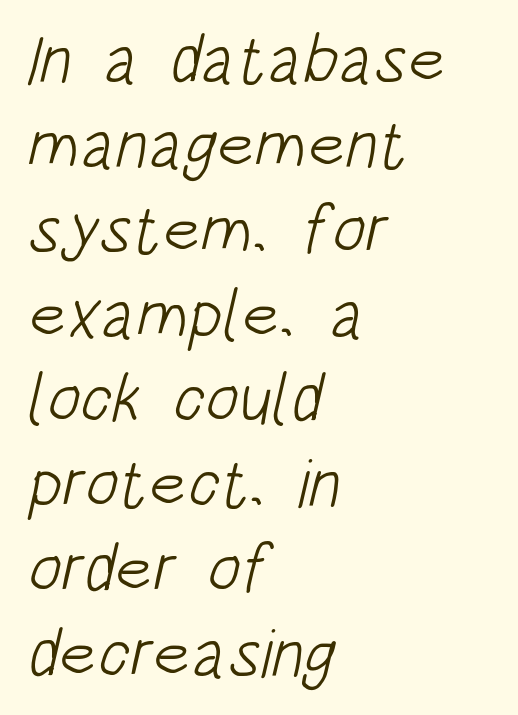
These lines are rendered in a variable-pitch font. Font category for this specimen: sans-serif. Ink coverage per letter is moderate at most. Each word holds together tightly as a unit, with standard inter-letter gaps. Casual observation: everything's shoved over to the left.
